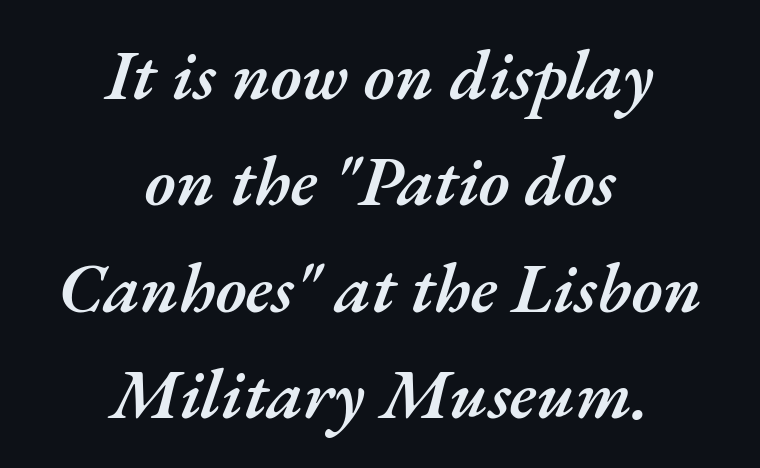
{"italic": "yes", "lean": "right", "slant_degrees": 17, "bold": "semi", "weight": "semibold", "width": "normal", "stroke_contrast": "medium", "x_height": "small", "monospaced": "no", "underline": "no", "align": "center", "line_spacing": "normal", "line_spacing_ratio": 1.52, "letter_spacing": "normal", "letter_spacing_em": 0.0, "glyph_px": 70}
